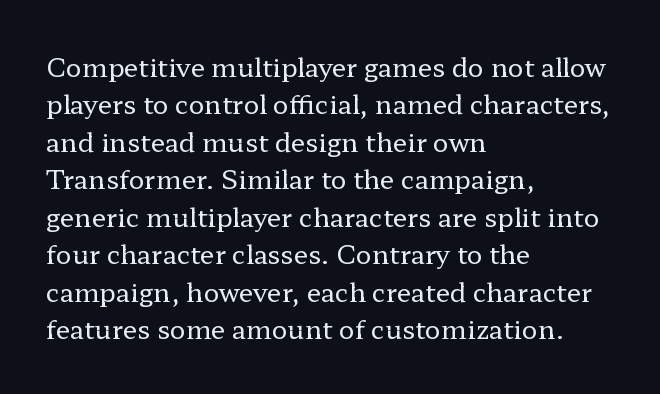
The image shows 26 px text type, upright; set left-aligned, normal line spacing (1.44x), normal letter spacing, not underlined.
